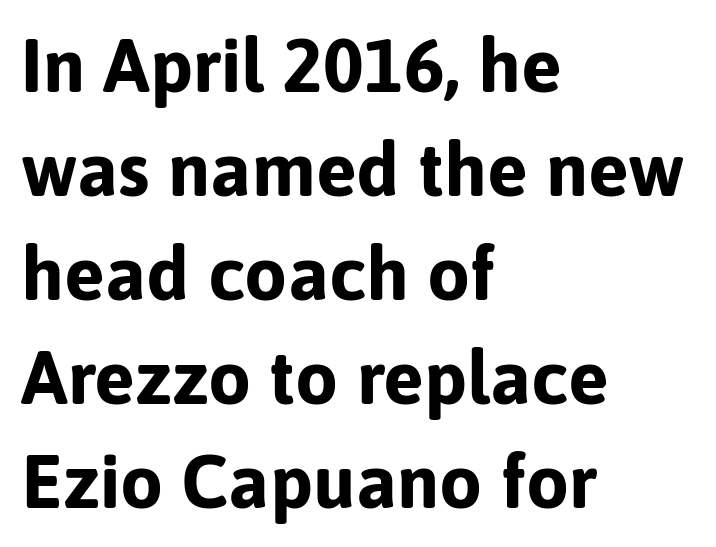
{"serif": "no", "italic": "no", "bold": "yes", "weight": "bold", "width": "normal", "stroke_contrast": "low", "x_height": "medium", "monospaced": "no", "underline": "no", "align": "left", "line_spacing": "normal", "line_spacing_ratio": 1.37, "letter_spacing": "normal", "letter_spacing_em": 0.0, "glyph_px": 76}
